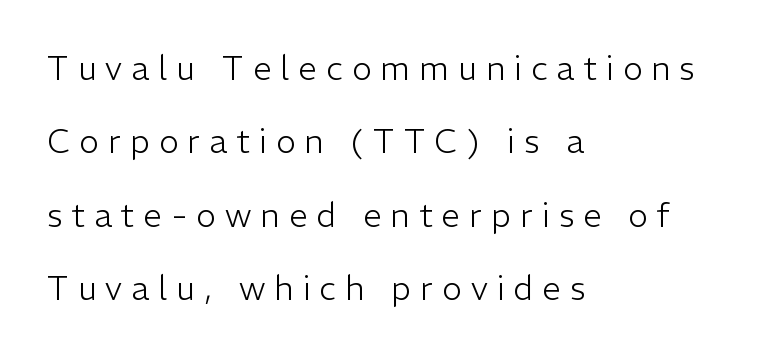
The rendering shows plain stroke endings on the letterforms — a sans-serif design. The face used here is proportionally spaced, like ordinary book or web type. If you drew a line through each stem, it would be perfectly vertical. Characters follow at a spacing far wider than the type designer built in. Letters rest on an invisible, unmarked baseline. Loosely led — the rows are spread out.
